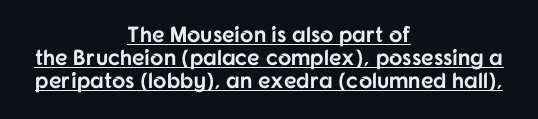
Q: Is the text bold? A: Yes.
Q: Is the text italic (slanted)? A: No, it is upright.
Q: Is the text underlined? A: Yes.
Q: How is the paragraph aligned? A: Centered.
Q: Is the spacing between letters normal or unusually wide? A: Normal.
Q: Is the spacing between lines tight, normal or loose? A: Tight.
